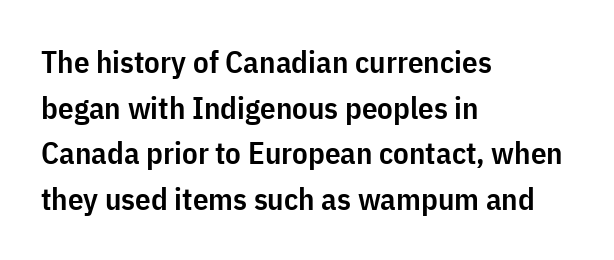
Casual observation: everything's shoved over to the left. You could not count columns in this text — the font is proportionally spaced. This is the in-between weight designers call semibold or demi. Letterform terminals end flat and unadorned throughout the passage. These lines keep a tight, regular rhythm from letter to letter. The leading is moderate, giving the passage an even texture.
